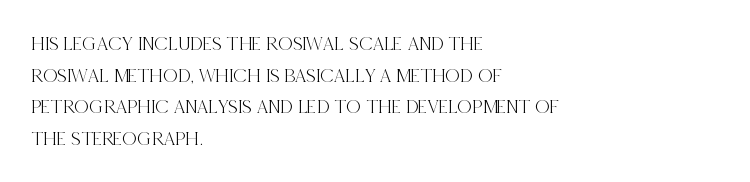
The image shows 20 px text type, upright; set left-aligned, normal line spacing (1.58x), normal letter spacing, not underlined.
